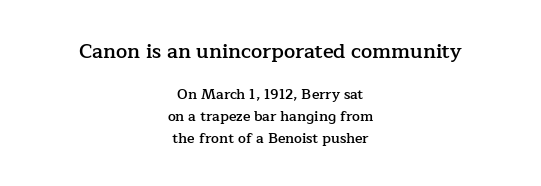
Which chunk is bigger? The first one — the top block dwarfs the bottom. A somewhat darkened texture: the type is semibold rather than bold. Teacher's note: observe the equal gaps on both sides — that is centered alignment. This is roman type, the default non-slanted kind.
